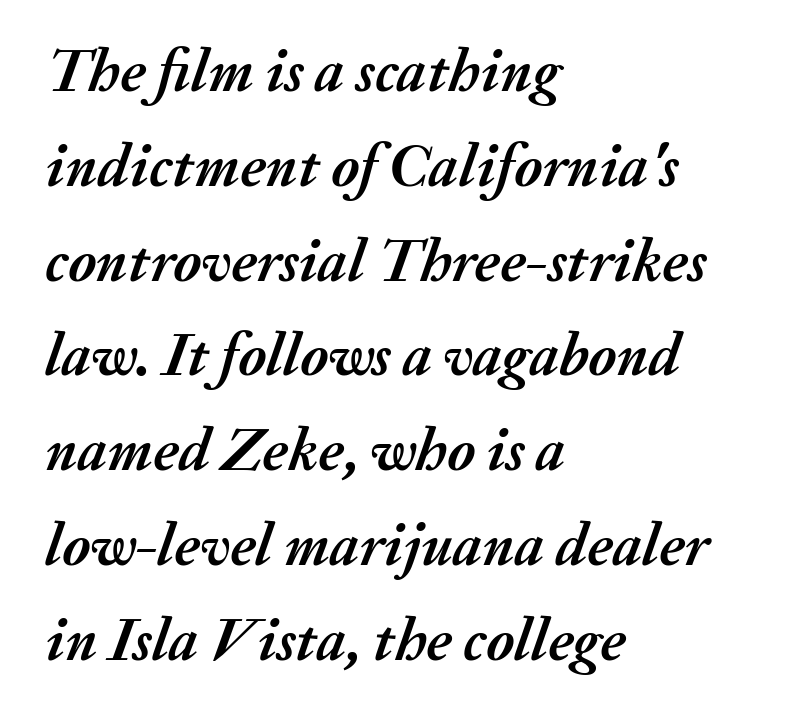
The image shows 60 px semibold type, italic (leaning right); set left-aligned, normal line spacing (1.58x), normal letter spacing, not underlined; medium stroke contrast and a medium x-height.
